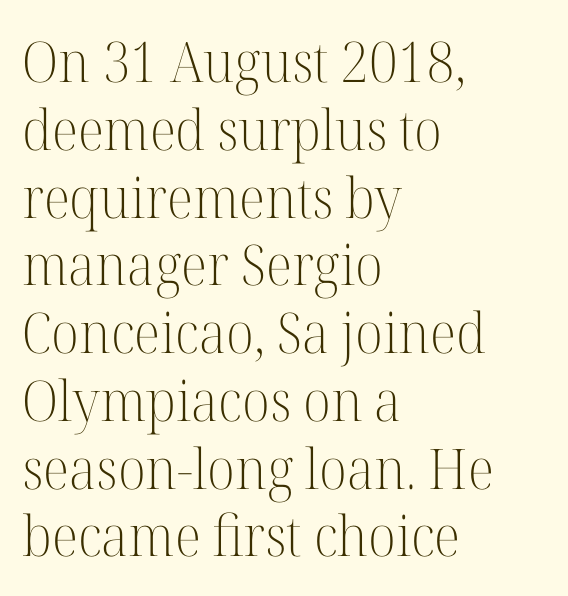
{"serif": "yes", "italic": "no", "bold": "no", "weight": "light", "width": "normal", "stroke_contrast": "high", "x_height": "medium", "monospaced": "no", "underline": "no", "align": "left", "line_spacing_ratio": 1.21, "letter_spacing": "normal", "letter_spacing_em": 0.0, "glyph_px": 56}
